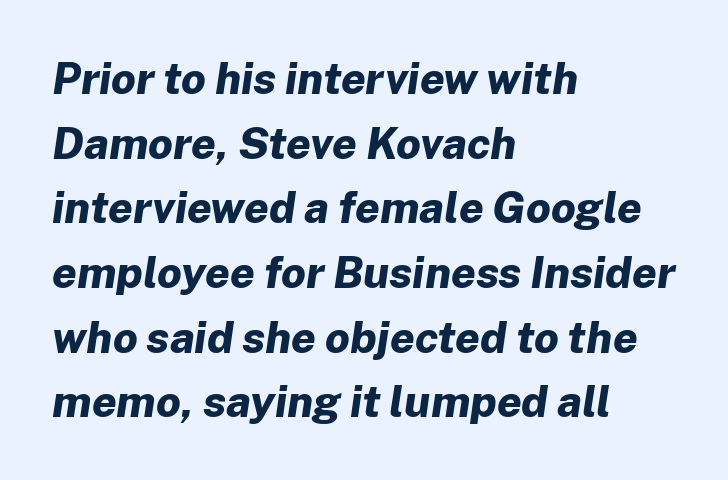
The image shows 44 px bold type, italic (leaning right); set left-aligned, normal line spacing (1.47x), normal letter spacing, not underlined; low stroke contrast and a medium x-height.
